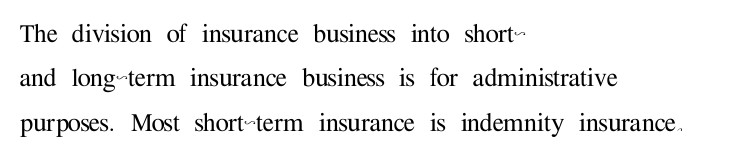
{"serif": "yes", "italic": "no", "width": "normal", "stroke_contrast": "medium", "x_height": "medium", "monospaced": "no", "underline": "no", "align": "left", "line_spacing": "normal", "line_spacing_ratio": 1.48, "letter_spacing": "normal", "letter_spacing_em": 0.0, "glyph_px": 30}
